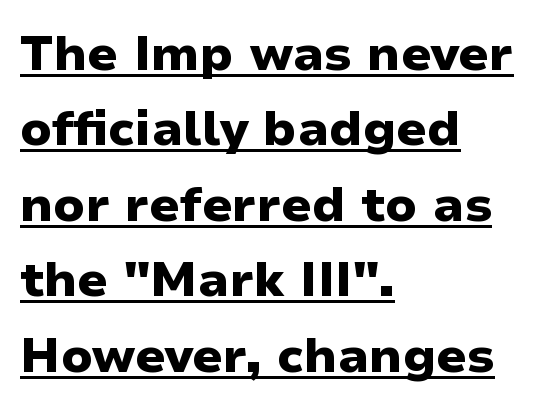
These lines are rendered in a variable-pitch font. A full-strength bold gives these letters their thick strokes. Leading matches the norm, producing a regular column. Check where the strokes stop: nothing finishes them off — pure sans.
